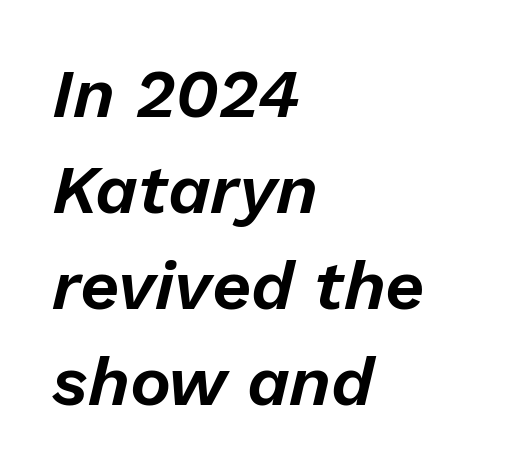
Q: Is the text italic (slanted)? A: Yes, it leans right by about 13 degrees.
Q: Is the text underlined? A: No.
Q: How is the paragraph aligned? A: Left-aligned.
Q: Is the spacing between letters normal or unusually wide? A: Normal.
Q: Is the spacing between lines tight, normal or loose? A: Normal.
Q: Width (condensed, normal, or wide)? A: Normal.
Q: Stroke contrast? A: Low.
Q: x-height? A: Medium.
Q: Monospaced? A: No.
